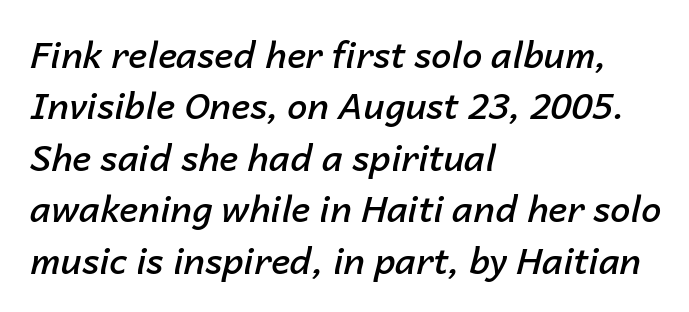
The image shows 36 px semibold type, italic (leaning right); set left-aligned, normal line spacing (1.43x), normal letter spacing, not underlined; low stroke contrast and a medium x-height.
